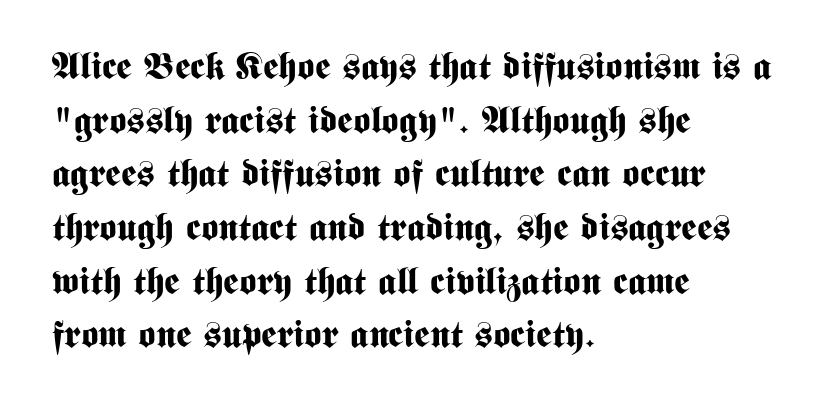
{"serif": "no", "italic": "no", "bold": "yes", "weight": "bold", "width": "condensed", "stroke_contrast": "medium", "x_height": "medium", "monospaced": "no", "underline": "no", "align": "left", "line_spacing": "normal", "line_spacing_ratio": 1.45, "letter_spacing": "normal", "letter_spacing_em": 0.0, "glyph_px": 37}
